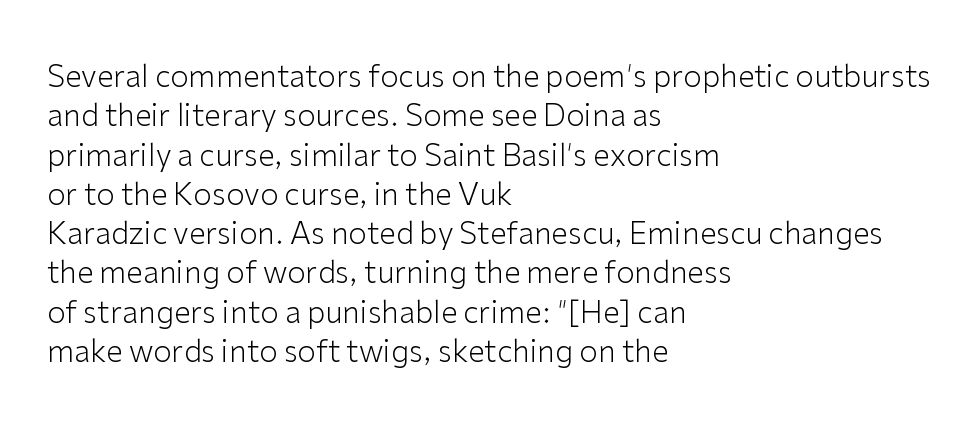
Anything drawn beneath the words? Only blank space. The rendering shows plain stroke endings on the letterforms — a sans-serif design. This rendering uses left alignment, leaving the right contour irregular. These lines were composed using upright roman letters. The letters advance in unequal steps, a hallmark of proportional type.
